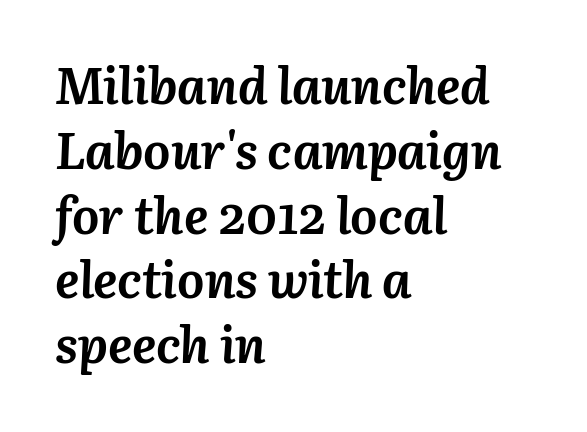
{"italic": "yes", "lean": "right", "slant_degrees": 3, "bold": "yes", "weight": "semibold", "width": "normal", "stroke_contrast": "medium", "x_height": "medium", "monospaced": "no", "underline": "no", "align": "left", "line_spacing": "normal", "line_spacing_ratio": 1.27, "letter_spacing": "normal", "letter_spacing_em": 0.0, "glyph_px": 51}
